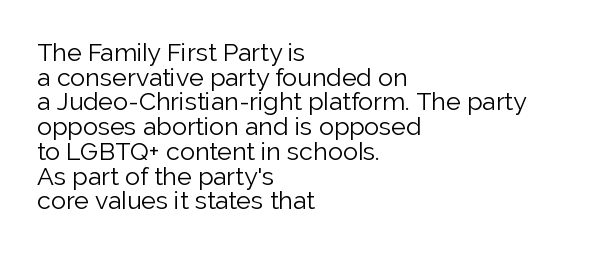
The image shows 25 px text type, upright; set left-aligned, tight line spacing (0.99x), normal letter spacing, not underlined.
